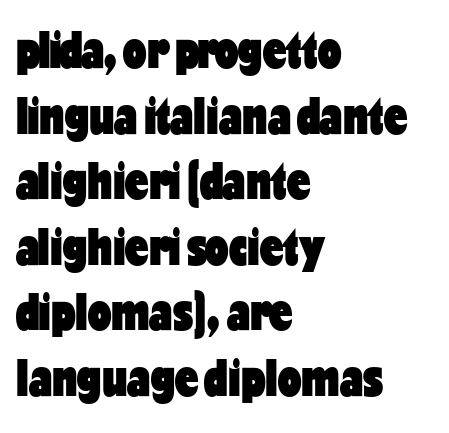
The image shows 52 px heavy, condensed sans-serif type, upright; set left-aligned, normal line spacing (1.26x), normal letter spacing, not underlined; low stroke contrast and a medium x-height.
